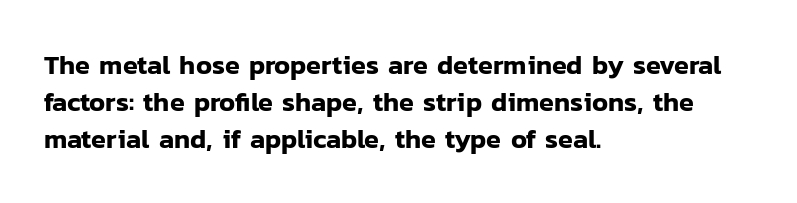
The image shows 27 px text type, upright; set left-aligned, normal line spacing (1.37x), normal letter spacing, not underlined.
